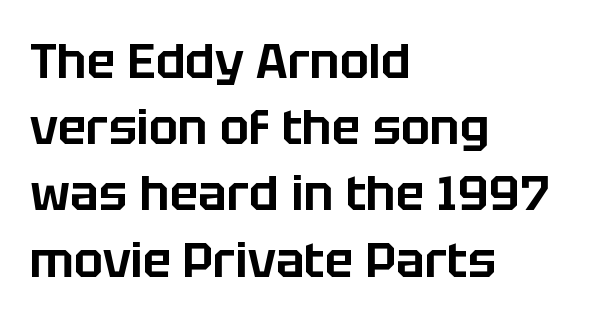
Q: Is the text italic (slanted)? A: No, it is upright.
Q: Is the typeface a serif or a sans-serif typeface? A: Sans-serif.
Q: Is the text underlined? A: No.
Q: How is the paragraph aligned? A: Left-aligned.
Q: Is the spacing between letters normal or unusually wide? A: Normal.
Q: Is the spacing between lines tight, normal or loose? A: Normal.
Q: Width (condensed, normal, or wide)? A: Normal.
Q: Stroke contrast? A: Low.
Q: x-height? A: Large.
Q: Monospaced? A: No.
